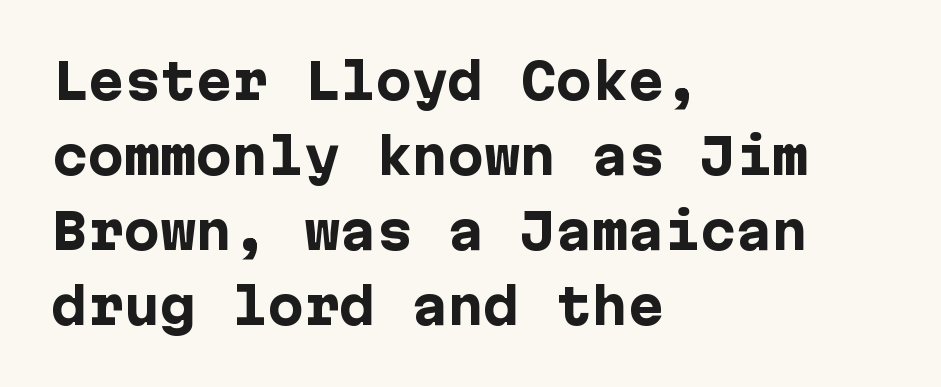
This rendering employs a face without finishing strokes, i.e., a sans-serif. The face used here has the dense, thick strokes of a bold. The specimen reads as upright at a glance. The foot of each line stays bare and open. How would I describe the line gaps? Plain and ordinary.
